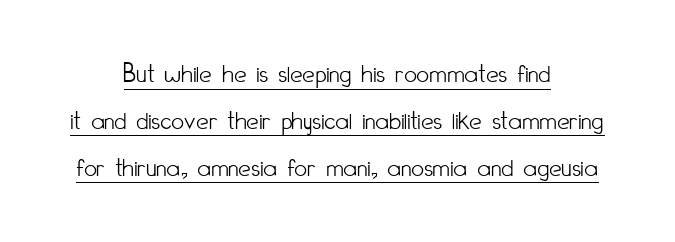
Line starts and ends both wander, symmetrically. The line texture is even and compact thanks to regular tracking. A sans-serif font was chosen for this passage. Compared with typical paragraphs, the rows here are spaced about the same.
